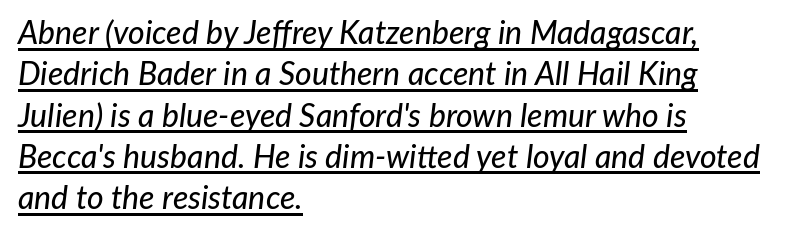
The gaps between neighbouring characters are ordinary and unremarkable. Horizontally, the lines are justified to the leading edge only. The passage shown is typed in a proportional face where columns would drift. Is the type slanted? Yes — the strokes lean at a clear angle.
